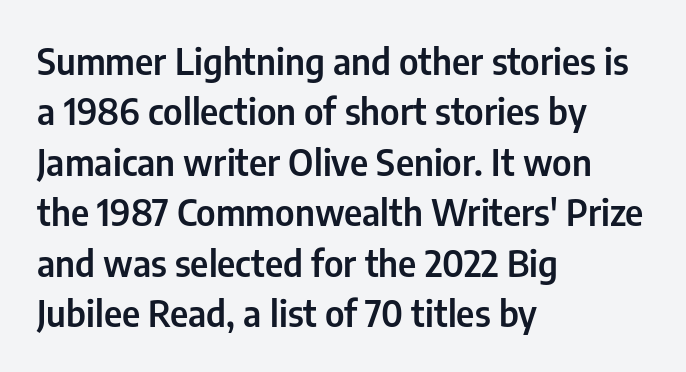
Q: Is the text italic (slanted)? A: No, it is upright.
Q: Is the typeface a serif or a sans-serif typeface? A: Sans-serif.
Q: Is the text underlined? A: No.
Q: How is the paragraph aligned? A: Left-aligned.
Q: Is the spacing between letters normal or unusually wide? A: Normal.
Q: Is the spacing between lines tight, normal or loose? A: Normal.
Q: Width (condensed, normal, or wide)? A: Condensed.
Q: Stroke contrast? A: Low.
Q: x-height? A: Medium.
Q: Monospaced? A: No.
